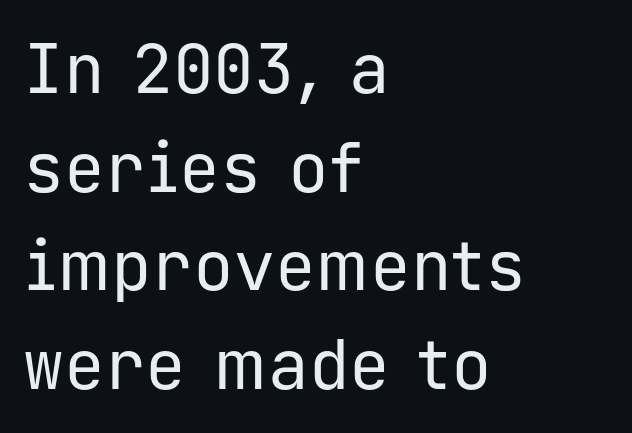
Q: Is the text bold? A: No.
Q: Is the text italic (slanted)? A: No, it is upright.
Q: Is the typeface a serif or a sans-serif typeface? A: Sans-serif.
Q: Is the text underlined? A: No.
Q: How is the paragraph aligned? A: Left-aligned.
Q: Is the spacing between letters normal or unusually wide? A: Normal.
Q: Is the spacing between lines tight, normal or loose? A: Normal.
Q: Width (condensed, normal, or wide)? A: Normal.
Q: Stroke contrast? A: Low.
Q: x-height? A: Medium.
Q: Monospaced? A: Yes.
